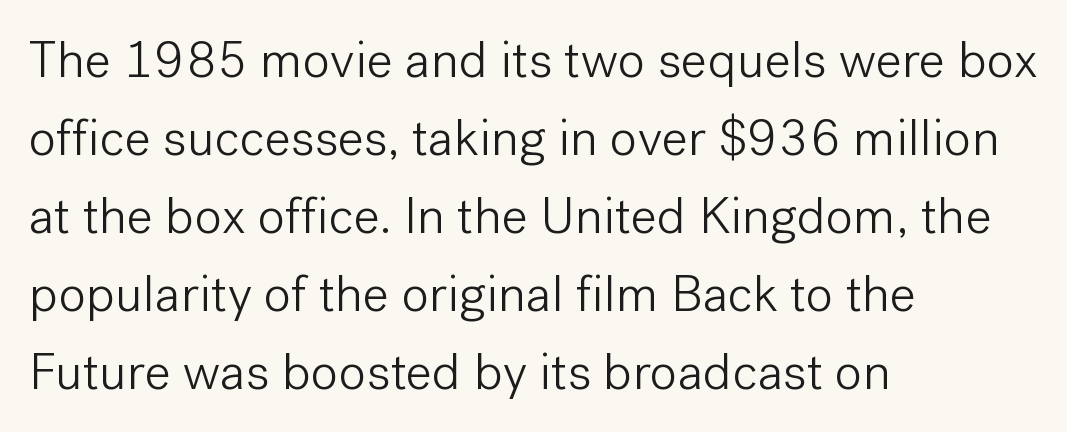
These glyphs show unthickened strokes, regular width or finer. This sample uses an upright cut, with every glyph sitting square on the baseline. Here the glyphs are tracked normally, forming tight word shapes. Do the characters align in a grid? No, the font is proportional. No feet cap the strokes, marking this as sans-serif type.
